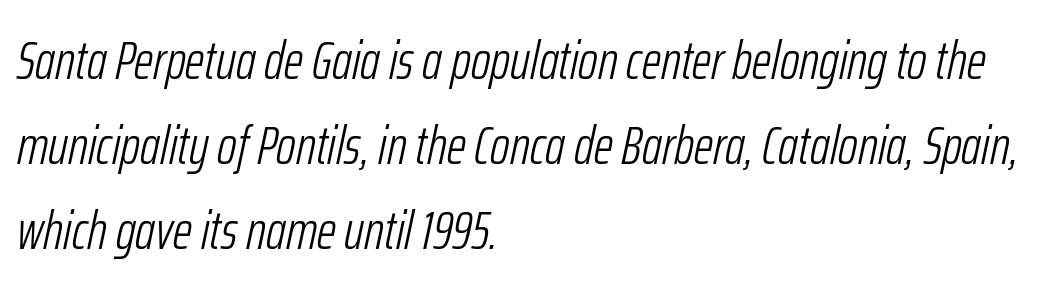
Q: Is the text bold? A: No.
Q: Is the text italic (slanted)? A: Yes, it leans right by about 12 degrees.
Q: Is the text underlined? A: No.
Q: How is the paragraph aligned? A: Left-aligned.
Q: Is the spacing between letters normal or unusually wide? A: Normal.
Q: Is the spacing between lines tight, normal or loose? A: Normal.
Q: Width (condensed, normal, or wide)? A: Condensed.
Q: Stroke contrast? A: Low.
Q: x-height? A: Medium.
Q: Monospaced? A: No.
